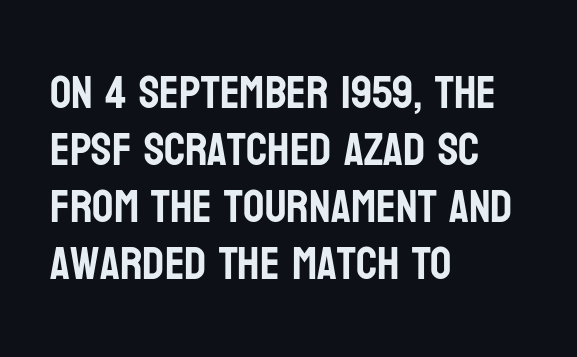
Q: Is the text italic (slanted)? A: No, it is upright.
Q: Is the typeface a serif or a sans-serif typeface? A: Sans-serif.
Q: Is the text underlined? A: No.
Q: How is the paragraph aligned? A: Left-aligned.
Q: Is the spacing between letters normal or unusually wide? A: Normal.
Q: Width (condensed, normal, or wide)? A: Condensed.
Q: Stroke contrast? A: Low.
Q: x-height? A: Large.
Q: Monospaced? A: No.
